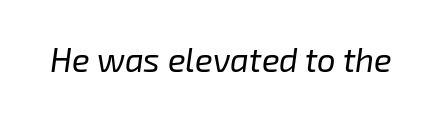
The image shows 33 px regular-weight type, italic (leaning right); set normal letter spacing, not underlined; low stroke contrast and a medium x-height.
